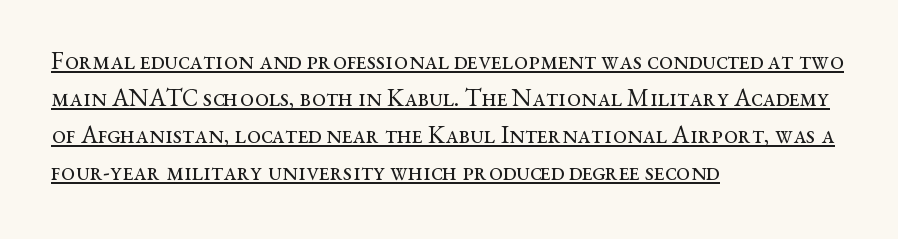
The image shows 25 px text type, upright; set left-aligned, normal line spacing (1.48x), normal letter spacing, underlined.
